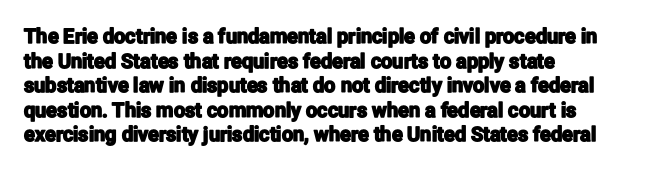
The image shows 20 px text type, upright; set left-aligned, line spacing 1.23x, normal letter spacing, not underlined.
